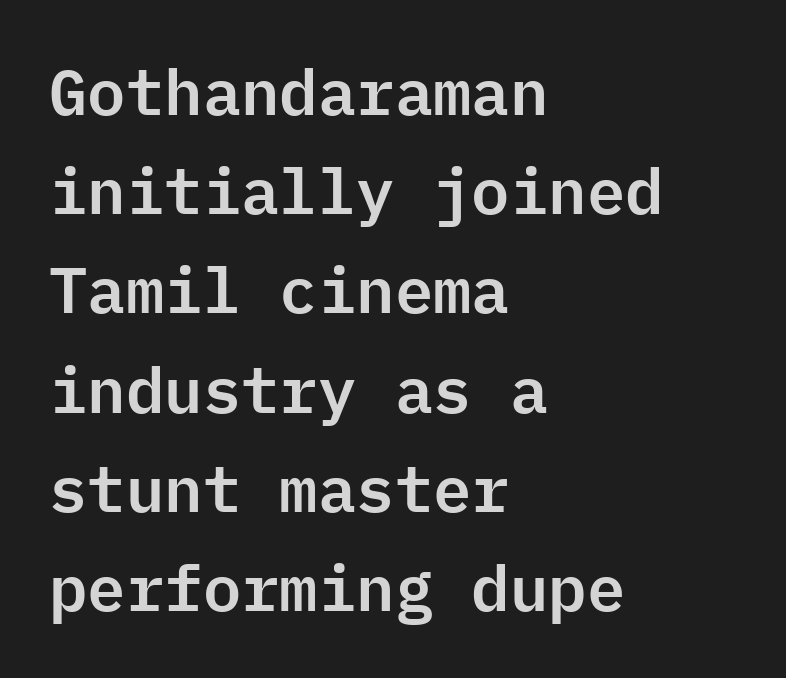
Think of a typewriter: that constant character pitch is what you see here. Classification — sans serif. The zone under the glyphs is completely vacant. Designer's note — italics off, roman on.
